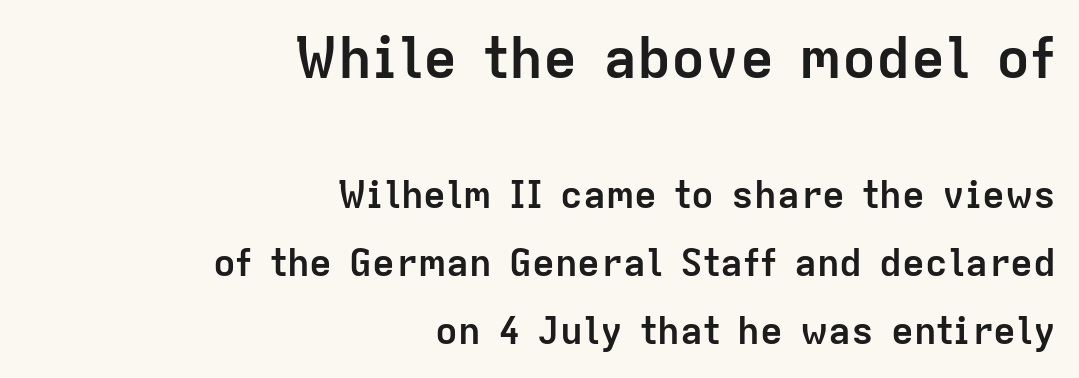
Q: Is the text bold? A: Yes.
Q: Is the text italic (slanted)? A: No, it is upright.
Q: Is the typeface a serif or a sans-serif typeface? A: Sans-serif.
Q: Is the text underlined? A: No.
Q: How is the paragraph aligned? A: Right-aligned.
Q: Is the spacing between letters normal or unusually wide? A: Normal.
Q: Which block of text is set in a larger size, the first (top) or the second (bottom)? A: The first (top) one.
Q: Width (condensed, normal, or wide)? A: Normal.
Q: Stroke contrast? A: Low.
Q: x-height? A: Medium.
Q: Monospaced? A: No.
